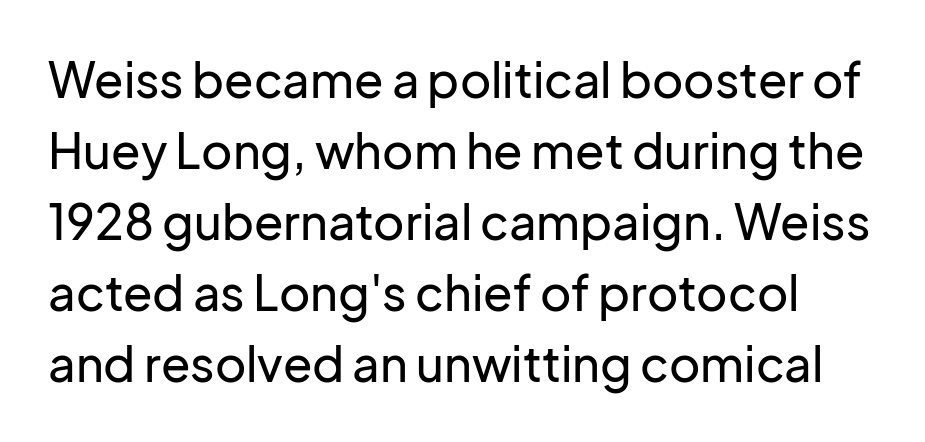
The image shows 48 px sans-serif type, upright; set normal line spacing (1.48x), normal letter spacing, not underlined; low stroke contrast and a medium x-height.
